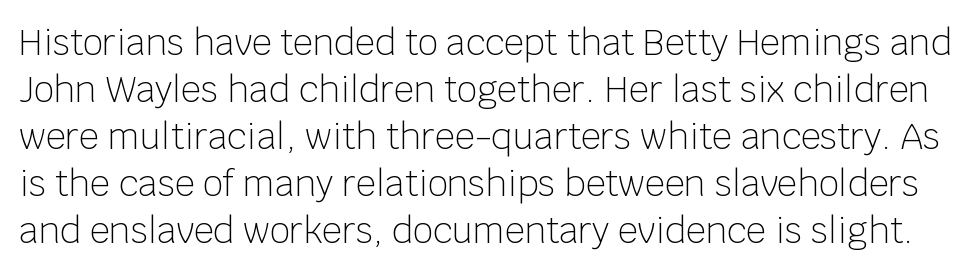
{"serif": "no", "italic": "no", "bold": "no", "weight": "light", "width": "normal", "stroke_contrast": "low", "x_height": "large", "monospaced": "no", "underline": "no", "line_spacing": "normal", "line_spacing_ratio": 1.34, "letter_spacing": "normal", "letter_spacing_em": 0.0, "glyph_px": 35}
